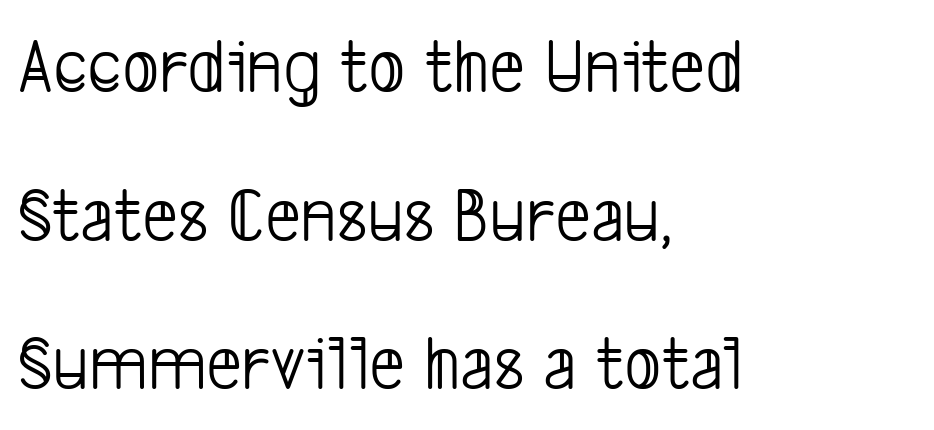
Q: Is the text bold? A: No.
Q: Is the typeface a serif or a sans-serif typeface? A: Sans-serif.
Q: Is the text underlined? A: No.
Q: How is the paragraph aligned? A: Left-aligned.
Q: Is the spacing between letters normal or unusually wide? A: Normal.
Q: Width (condensed, normal, or wide)? A: Condensed.
Q: Stroke contrast? A: Low.
Q: x-height? A: Medium.
Q: Monospaced? A: No.
